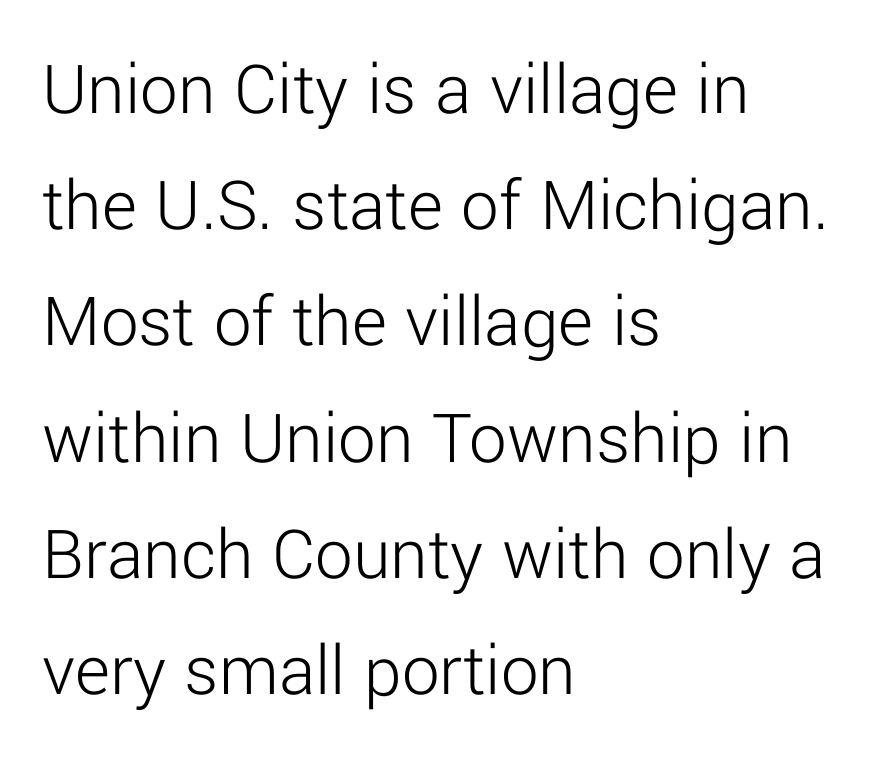
A typesetter would mark this as roman, not italic. Character widths vary here, with narrow letters taking less room than wide ones. Nothing sits at the stroke ends, so this counts as sans-serif. Quick note: underline off. Casual observation: everything's shoved over to the left. Leading: standard.
